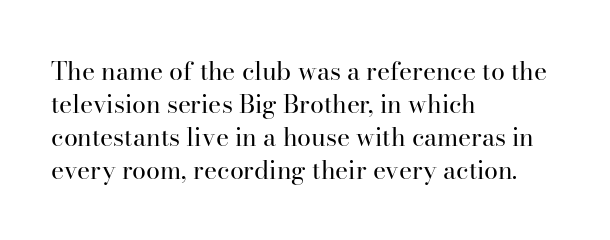
The setting favours the left margin, as ordinary paragraphs usually do. The letters stand upright; this is a roman face. Does the leading feel generous? No, just average. The passage shown has conventional tracking throughout. Each stroke keeps to a modest, everyday thickness or less.
